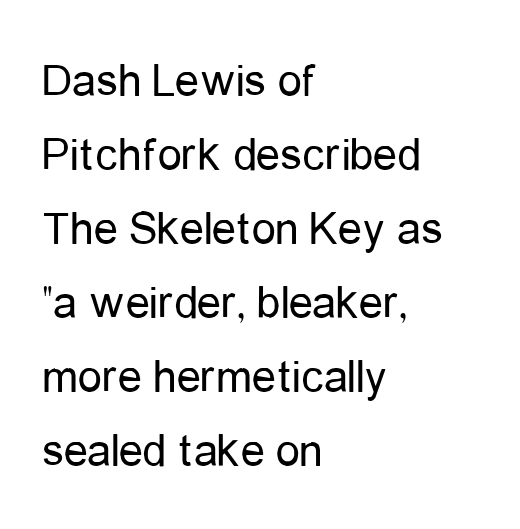
{"serif": "no", "italic": "no", "bold": "no", "weight": "regular", "width": "condensed", "stroke_contrast": "low", "x_height": "medium", "monospaced": "no", "underline": "no", "align": "left", "line_spacing": "normal", "line_spacing_ratio": 1.54, "letter_spacing": "normal", "letter_spacing_em": 0.0, "glyph_px": 48}
